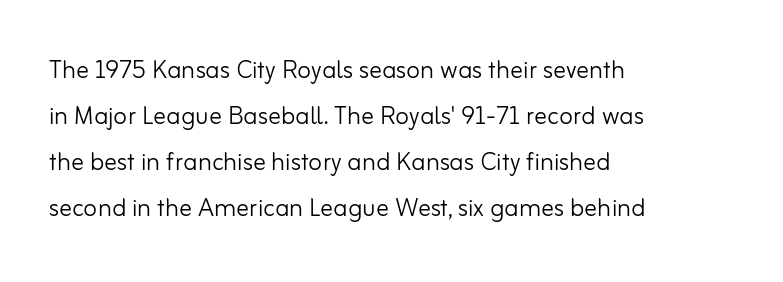
Q: Is the text bold? A: No.
Q: Is the text italic (slanted)? A: No, it is upright.
Q: Is the typeface a serif or a sans-serif typeface? A: Sans-serif.
Q: Is the text underlined? A: No.
Q: How is the paragraph aligned? A: Left-aligned.
Q: Is the spacing between letters normal or unusually wide? A: Normal.
Q: Is the spacing between lines tight, normal or loose? A: Normal.
Q: Width (condensed, normal, or wide)? A: Normal.
Q: Stroke contrast? A: Low.
Q: x-height? A: Small.
Q: Monospaced? A: No.
